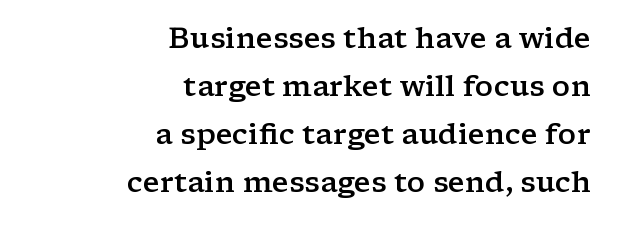
Quick note: not italic, upright. Emphasis by weight is partial: semibold. Horizontally, the lines are justified to the trailing edge only. Unmarked baselines from the first word to the last. The rendering uses natural spacing where letterforms have individual widths.
